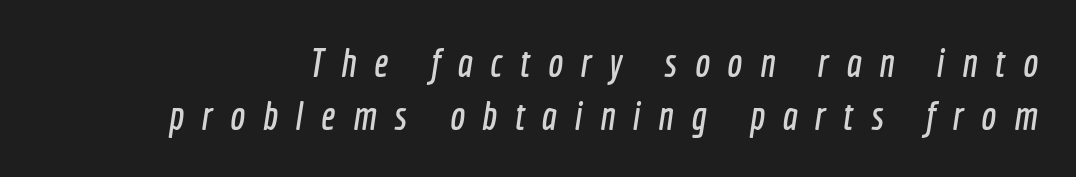
Q: Is the typeface a serif or a sans-serif typeface? A: Sans-serif.
Q: Is the text underlined? A: No.
Q: Is the spacing between letters normal or unusually wide? A: Unusually wide.
Q: Is the spacing between lines tight, normal or loose? A: Normal.
Q: Width (condensed, normal, or wide)? A: Condensed.
Q: x-height? A: Medium.
Q: Monospaced? A: No.
